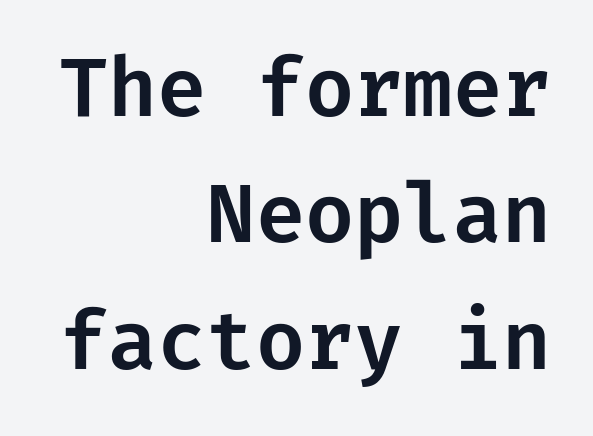
{"serif": "no", "italic": "no", "width": "normal", "stroke_contrast": "low", "x_height": "medium", "underline": "no", "align": "right", "line_spacing": "normal", "line_spacing_ratio": 1.58, "letter_spacing": "normal", "letter_spacing_em": 0.0, "glyph_px": 80}
